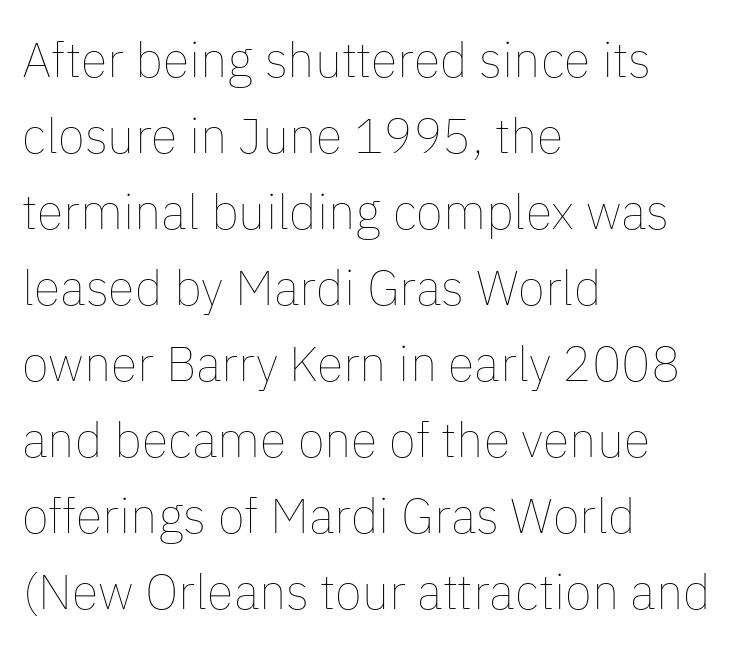
The image shows 49 px thin type, upright; set left-aligned, normal line spacing (1.55x), normal letter spacing, not underlined; low stroke contrast and a medium x-height.
